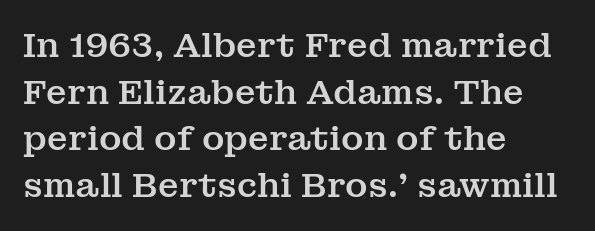
{"serif": "yes", "italic": "no", "width": "normal", "stroke_contrast": "medium", "x_height": "medium", "monospaced": "no", "underline": "no", "align": "left", "line_spacing": "normal", "line_spacing_ratio": 1.37, "letter_spacing": "normal", "letter_spacing_em": 0.0, "glyph_px": 34}
